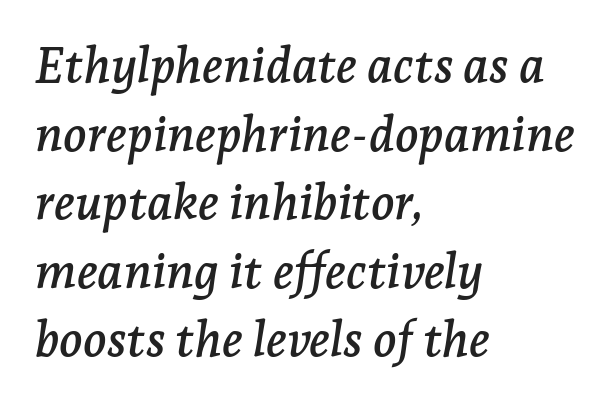
Q: Is the text italic (slanted)? A: Yes, it leans right by about 7 degrees.
Q: Is the typeface a serif or a sans-serif typeface? A: Serif.
Q: Is the text underlined? A: No.
Q: How is the paragraph aligned? A: Left-aligned.
Q: Is the spacing between letters normal or unusually wide? A: Normal.
Q: Is the spacing between lines tight, normal or loose? A: Normal.
Q: Width (condensed, normal, or wide)? A: Normal.
Q: Stroke contrast? A: Low.
Q: x-height? A: Medium.
Q: Monospaced? A: No.
